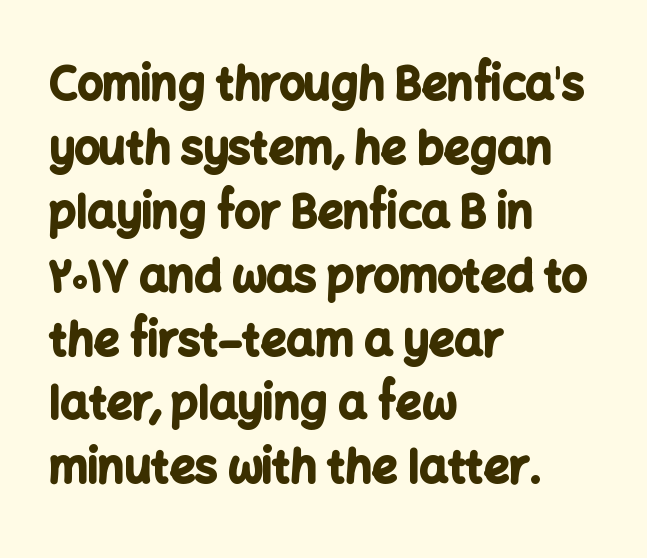
Q: Is the text bold? A: Yes.
Q: Is the text italic (slanted)? A: No, it is upright.
Q: Is the typeface a serif or a sans-serif typeface? A: Sans-serif.
Q: Is the text underlined? A: No.
Q: How is the paragraph aligned? A: Left-aligned.
Q: Is the spacing between letters normal or unusually wide? A: Normal.
Q: Is the spacing between lines tight, normal or loose? A: Normal.
Q: Width (condensed, normal, or wide)? A: Normal.
Q: Stroke contrast? A: Low.
Q: x-height? A: Medium.
Q: Monospaced? A: No.
